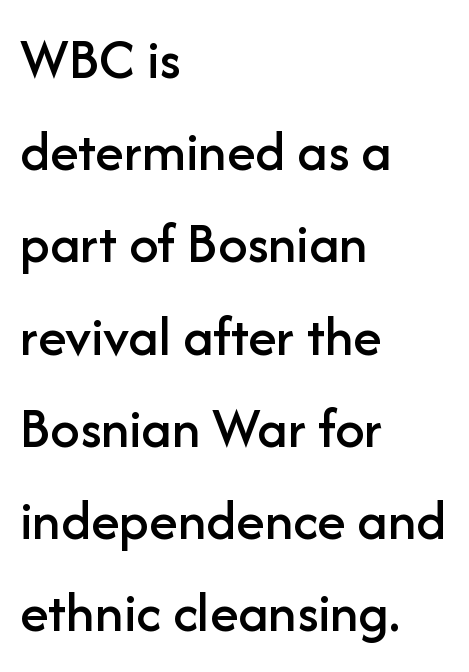
{"serif": "no", "italic": "no", "width": "normal", "stroke_contrast": "low", "x_height": "medium", "monospaced": "no", "underline": "no", "align": "left", "line_spacing": "normal", "line_spacing_ratio": 1.59, "letter_spacing": "normal", "letter_spacing_em": 0.0, "glyph_px": 58}
